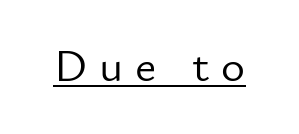
{"serif": "no", "italic": "no", "bold": "no", "weight": "light", "width": "normal", "stroke_contrast": "low", "x_height": "small", "monospaced": "no", "underline": "yes", "letter_spacing": "wide", "letter_spacing_em": 0.26, "glyph_px": 46}
